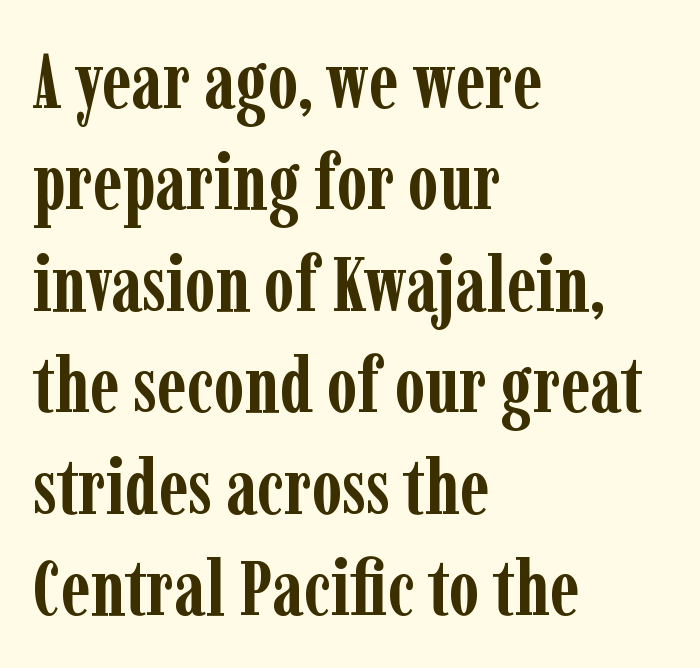
{"serif": "yes", "italic": "no", "bold": "yes", "weight": "semibold", "width": "condensed", "stroke_contrast": "low", "x_height": "medium", "monospaced": "no", "underline": "no", "align": "left", "line_spacing": "normal", "line_spacing_ratio": 1.3, "letter_spacing": "normal", "letter_spacing_em": 0.0, "glyph_px": 78}
